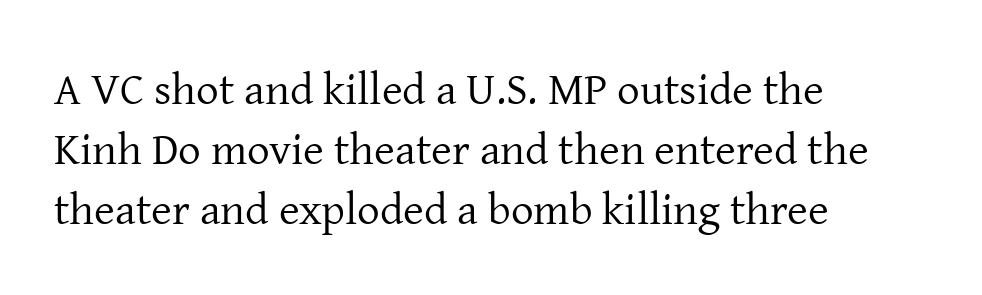
The designer left line spacing at the default. Teacher's note: observe the even left margin — that is flush-left alignment. This sample uses plain, unmodified letter spacing. Spacing verdict: proportional, widths tailored to each character.
